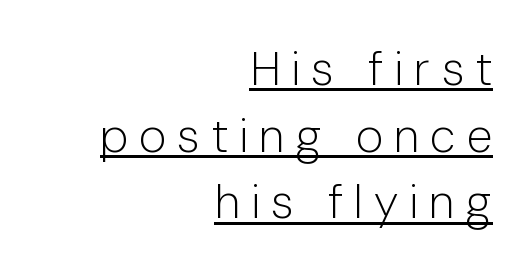
Is the type heavy? It reads as light-to-regular instead. Do the characters align in a grid? No, the font is proportional. Vertical spacing — default. Short note: letters widely spaced. Looks like someone drew a line under every word here.
